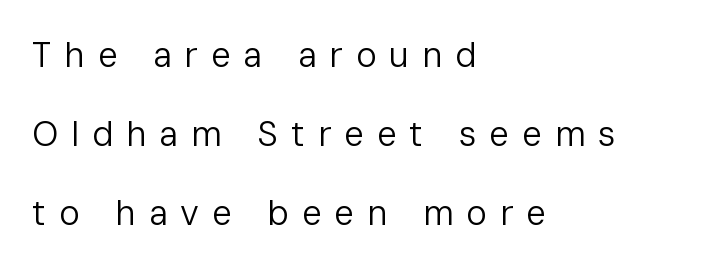
{"serif": "no", "italic": "no", "bold": "no", "weight": "regular", "width": "normal", "stroke_contrast": "low", "x_height": "medium", "monospaced": "no", "underline": "no", "align": "left", "line_spacing": "loose", "line_spacing_ratio": 2.26, "letter_spacing": "wide", "letter_spacing_em": 0.37, "glyph_px": 35}
